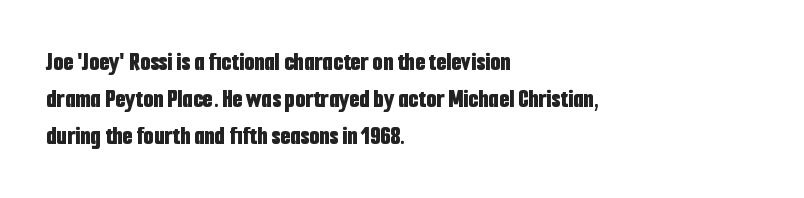
Q: Is the text bold? A: Yes.
Q: Is the text italic (slanted)? A: No, it is upright.
Q: Is the text underlined? A: No.
Q: How is the paragraph aligned? A: Left-aligned.
Q: Is the spacing between letters normal or unusually wide? A: Normal.
Q: Is the spacing between lines tight, normal or loose? A: Normal.
